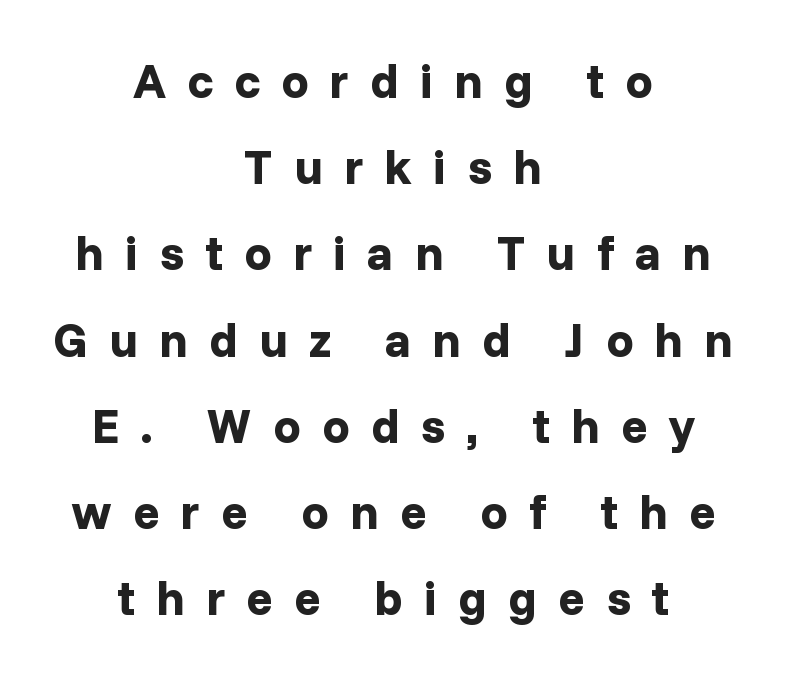
Q: Is the text bold? A: Yes.
Q: Is the text italic (slanted)? A: No, it is upright.
Q: Is the typeface a serif or a sans-serif typeface? A: Sans-serif.
Q: Is the text underlined? A: No.
Q: How is the paragraph aligned? A: Centered.
Q: Is the spacing between letters normal or unusually wide? A: Unusually wide.
Q: Width (condensed, normal, or wide)? A: Normal.
Q: Stroke contrast? A: Low.
Q: x-height? A: Medium.
Q: Monospaced? A: No.
